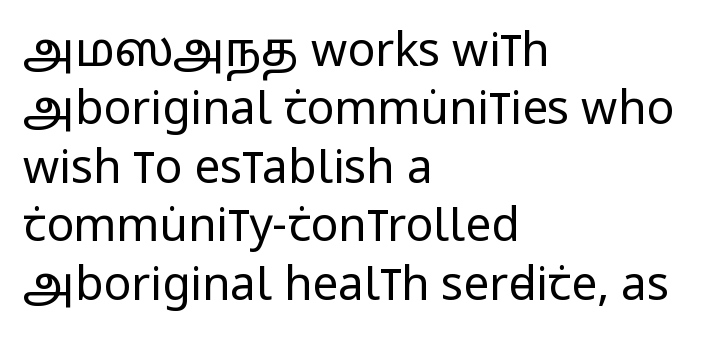
{"serif": "no", "italic": "no", "bold": "no", "weight": "regular", "width": "condensed", "stroke_contrast": "low", "x_height": "large", "monospaced": "no", "underline": "no", "align": "left", "line_spacing": "normal", "line_spacing_ratio": 1.27, "letter_spacing": "normal", "letter_spacing_em": 0.0, "glyph_px": 46}
